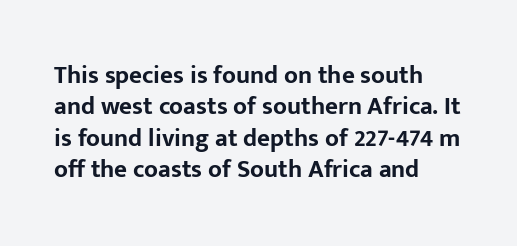
Q: Is the text bold? A: Yes.
Q: Is the text italic (slanted)? A: No, it is upright.
Q: Is the text underlined? A: No.
Q: How is the paragraph aligned? A: Left-aligned.
Q: Is the spacing between letters normal or unusually wide? A: Normal.
Q: Is the spacing between lines tight, normal or loose? A: Normal.
